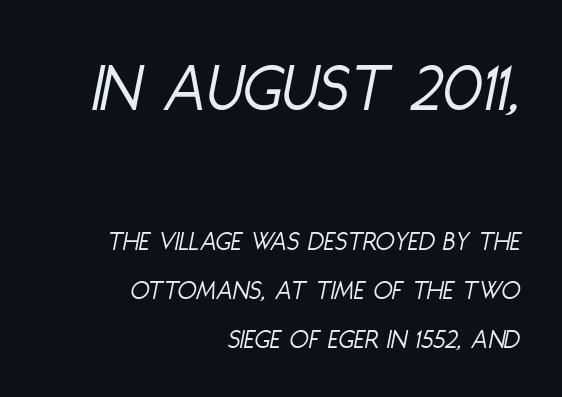
The image shows 71 px light, condensed type, italic (leaning right); set right-aligned, line spacing 1.74x, normal letter spacing, not underlined; the first (top) block is 2.54x larger; low stroke contrast and a large x-height.
